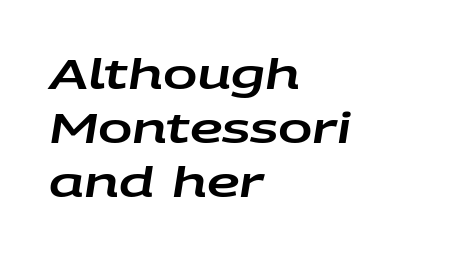
Q: Is the text italic (slanted)? A: Yes, it leans right by about 9 degrees.
Q: Is the text underlined? A: No.
Q: How is the paragraph aligned? A: Left-aligned.
Q: Is the spacing between letters normal or unusually wide? A: Normal.
Q: Is the spacing between lines tight, normal or loose? A: Normal.
Q: Width (condensed, normal, or wide)? A: Wide.
Q: Stroke contrast? A: Low.
Q: x-height? A: Large.
Q: Monospaced? A: No.
